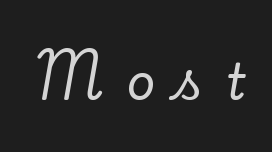
Q: Is the text italic (slanted)? A: Yes.
Q: Is the typeface a serif or a sans-serif typeface? A: Serif.
Q: Is the text underlined? A: No.
Q: Is the spacing between letters normal or unusually wide? A: Unusually wide.
Q: Width (condensed, normal, or wide)? A: Normal.
Q: Stroke contrast? A: Low.
Q: x-height? A: Small.
Q: Monospaced? A: No.
